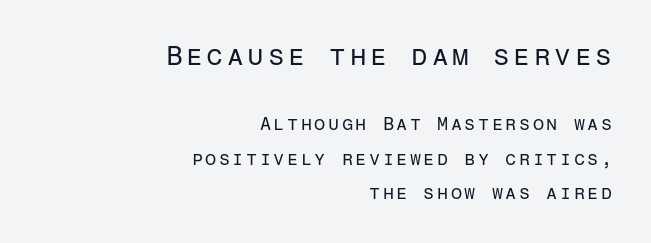
{"italic": "no", "bold": "no", "underline": "no", "align": "right", "line_spacing": "loose", "line_spacing_ratio": 1.91, "larger_block": "first", "size_ratio": 1.5, "glyph_px": 27}
